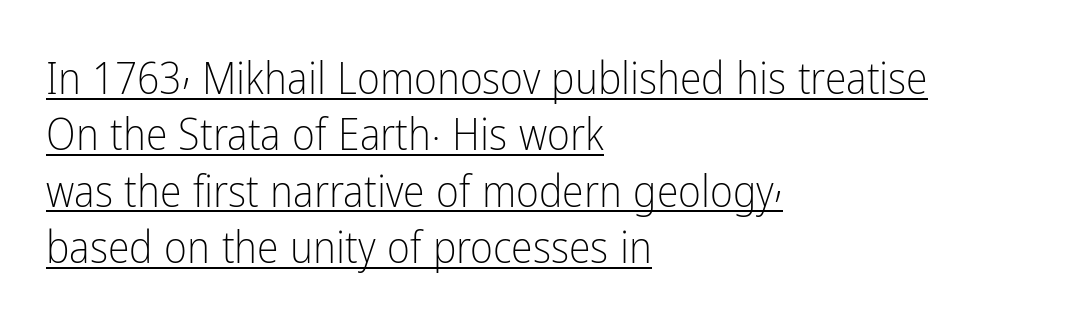
The image shows 44 px light, condensed sans-serif type, upright; set left-aligned, normal line spacing (1.28x), normal letter spacing, underlined; low stroke contrast and a medium x-height.
